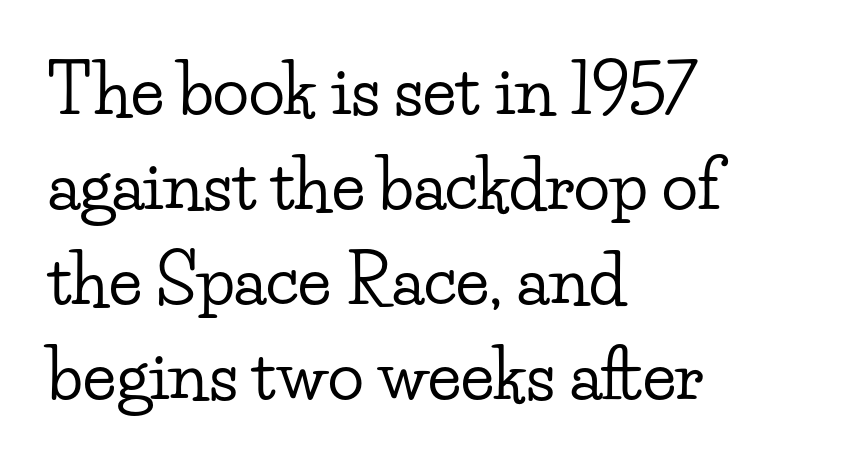
Note the varied advance widths — an 'i' is clearly narrower than an 'm'. Does the type have serifs? Yes, each stem ends in a small foot. A typesetter would mark this as roman, not italic. The space directly below the letters is spotless. The face used here is rendered with its standard letterfit. The lines are quadded left.
